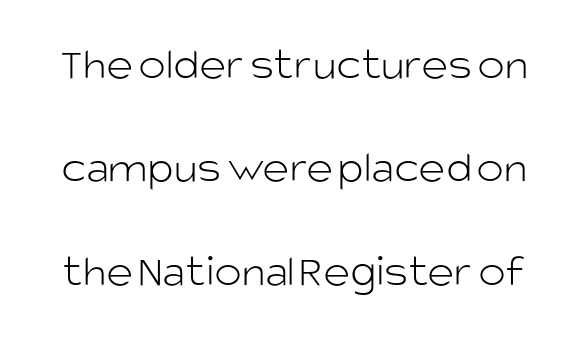
The image shows 46 px light sans-serif type, upright; set loose line spacing (2.25x), normal letter spacing, not underlined; low stroke contrast and a large x-height.
